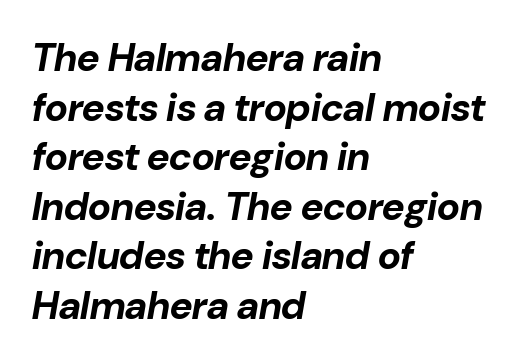
The image shows 39 px bold type, italic (leaning right); set left-aligned, normal line spacing (1.27x), normal letter spacing, not underlined; low stroke contrast and a medium x-height.
